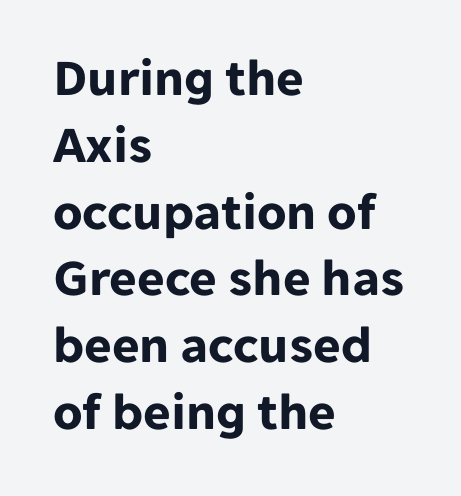
Q: Is the text bold? A: Yes.
Q: Is the text italic (slanted)? A: No, it is upright.
Q: Is the typeface a serif or a sans-serif typeface? A: Sans-serif.
Q: Is the text underlined? A: No.
Q: How is the paragraph aligned? A: Left-aligned.
Q: Is the spacing between letters normal or unusually wide? A: Normal.
Q: Is the spacing between lines tight, normal or loose? A: Normal.
Q: Width (condensed, normal, or wide)? A: Normal.
Q: Stroke contrast? A: Low.
Q: x-height? A: Medium.
Q: Monospaced? A: No.
